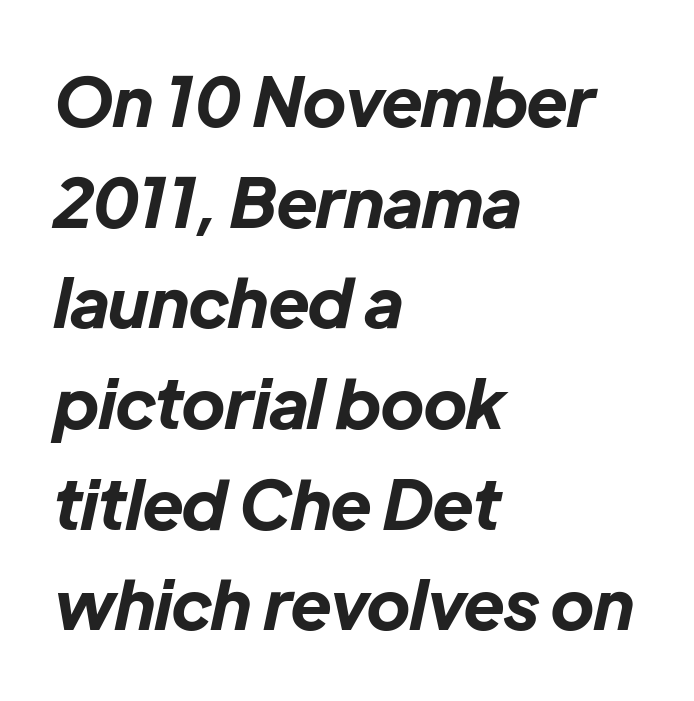
Q: Is the text bold? A: Yes.
Q: Is the text italic (slanted)? A: Yes, it leans right by about 12 degrees.
Q: Is the text underlined? A: No.
Q: How is the paragraph aligned? A: Left-aligned.
Q: Is the spacing between letters normal or unusually wide? A: Normal.
Q: Is the spacing between lines tight, normal or loose? A: Normal.
Q: Width (condensed, normal, or wide)? A: Normal.
Q: Stroke contrast? A: Low.
Q: x-height? A: Medium.
Q: Monospaced? A: No.
